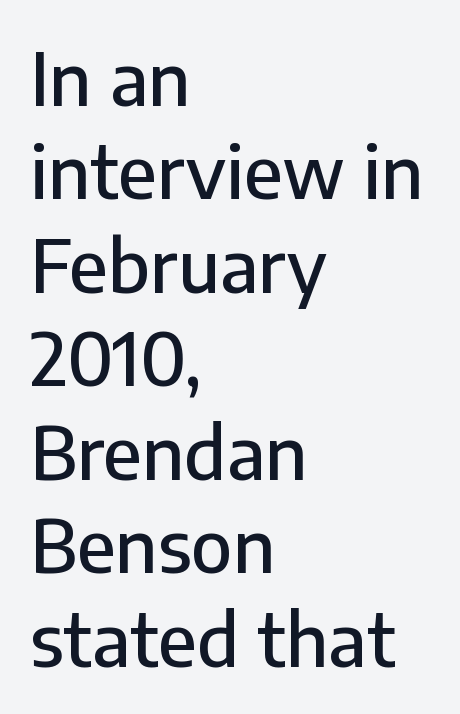
The image shows 73 px sans-serif type, upright; set left-aligned, normal line spacing (1.28x), normal letter spacing, not underlined; low stroke contrast and a medium x-height.
